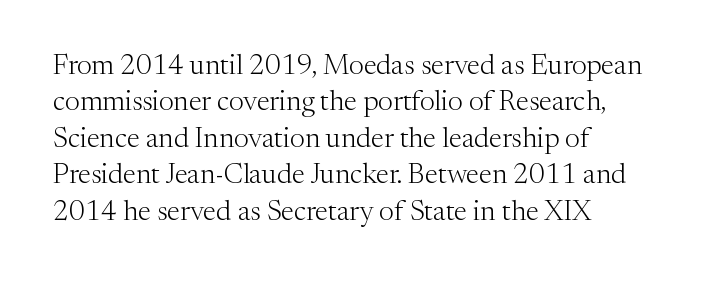
Q: Is the text bold? A: No.
Q: Is the text italic (slanted)? A: No, it is upright.
Q: Is the typeface a serif or a sans-serif typeface? A: Serif.
Q: Is the text underlined? A: No.
Q: How is the paragraph aligned? A: Left-aligned.
Q: Is the spacing between letters normal or unusually wide? A: Normal.
Q: Is the spacing between lines tight, normal or loose? A: Normal.
Q: Width (condensed, normal, or wide)? A: Normal.
Q: Stroke contrast? A: Medium.
Q: x-height? A: Medium.
Q: Monospaced? A: No.
